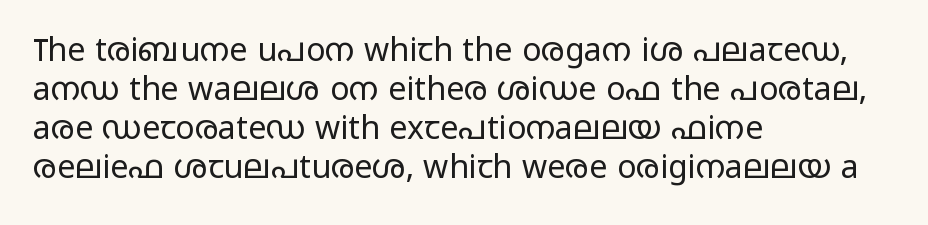
These lines are composed in type without serifs. The typesetting does not lean heavy: it is not bold. The rendering anchors every line to the left-hand side. Style check: upright.
